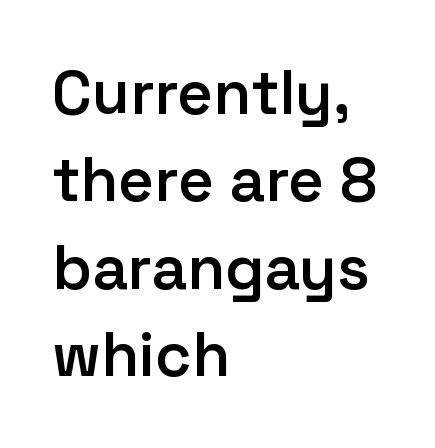
{"serif": "no", "italic": "no", "bold": "semi", "weight": "semibold", "width": "normal", "stroke_contrast": "low", "x_height": "medium", "monospaced": "no", "underline": "no", "align": "left", "line_spacing": "normal", "line_spacing_ratio": 1.41, "letter_spacing": "normal", "letter_spacing_em": 0.0, "glyph_px": 62}
